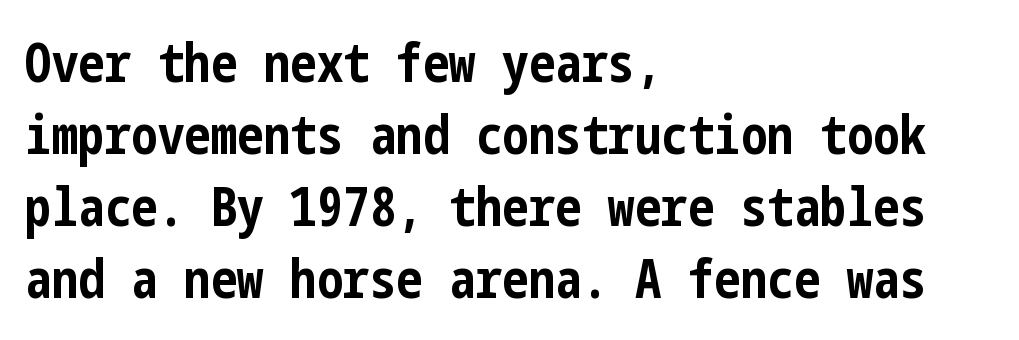
Q: Is the text bold? A: Yes.
Q: Is the text italic (slanted)? A: No, it is upright.
Q: Is the typeface a serif or a sans-serif typeface? A: Sans-serif.
Q: Is the text underlined? A: No.
Q: How is the paragraph aligned? A: Left-aligned.
Q: Is the spacing between letters normal or unusually wide? A: Normal.
Q: Is the spacing between lines tight, normal or loose? A: Normal.
Q: Width (condensed, normal, or wide)? A: Condensed.
Q: Stroke contrast? A: Low.
Q: x-height? A: Medium.
